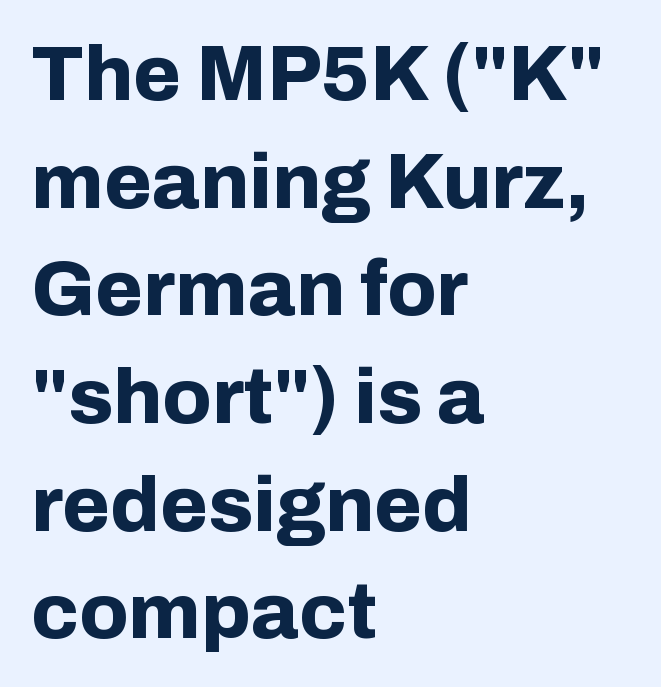
Note the varied advance widths — an 'i' is clearly narrower than an 'm'. This sample uses an upright cut, with every glyph sitting square on the baseline. Weight: bold. Leading: standard. Is the letter spacing exaggerated? No — it looks like the ordinary default.
